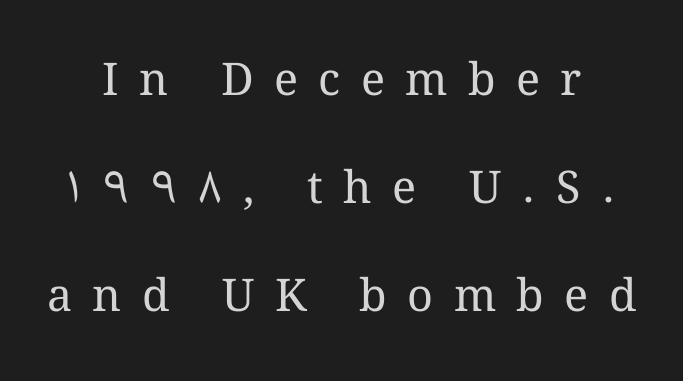
The image shows 45 px regular-weight type, upright; set loose line spacing (2.4x), unusually wide letter spacing (+0.45 em), not underlined; medium stroke contrast and a medium x-height.
